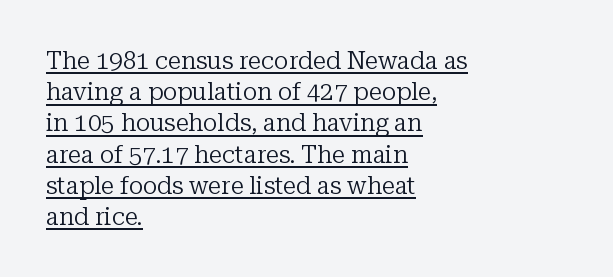
The image shows 24 px text type, upright; set left-aligned, normal line spacing (1.3x), normal letter spacing, underlined.
